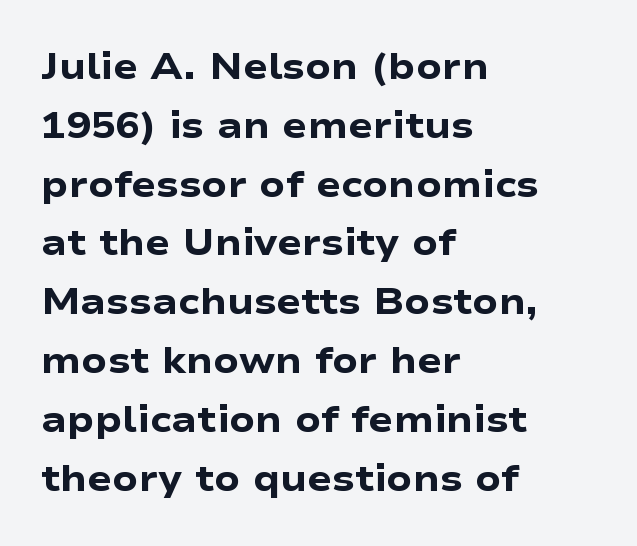
{"serif": "no", "italic": "no", "bold": "yes", "weight": "heavy", "width": "wide", "stroke_contrast": "low", "x_height": "medium", "monospaced": "no", "underline": "no", "align": "left", "line_spacing": "normal", "line_spacing_ratio": 1.59, "letter_spacing": "normal", "letter_spacing_em": 0.0, "glyph_px": 37}
